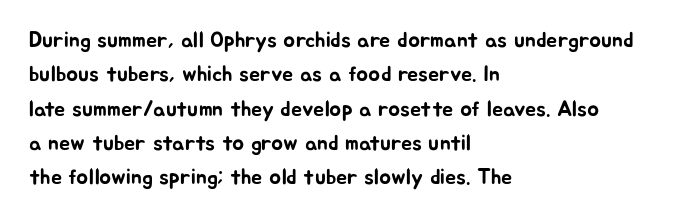
Teacher's note: observe the even left margin — that is flush-left alignment. The passage shown has conventional tracking throughout. It's the straight-up-and-down kind of type. The block of text has a typical density, with ordinary space between rows. The area under the type is left untouched.
